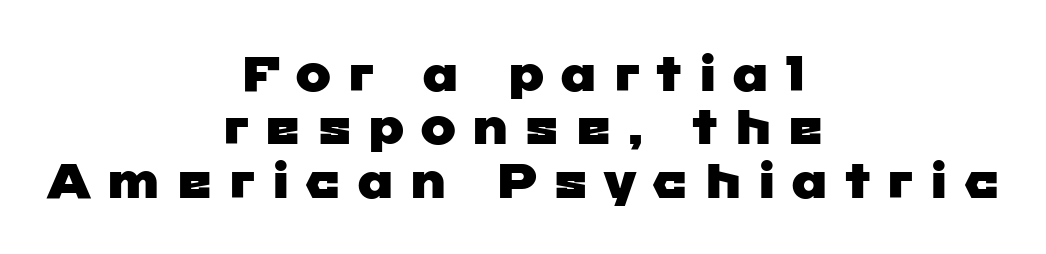
The vertical gap from one line to the next is small. Tracking here is generous; glyphs stand well apart from one another. Descenders hang freely into open space. Examine the stroke ends and you'll find no serifs.
